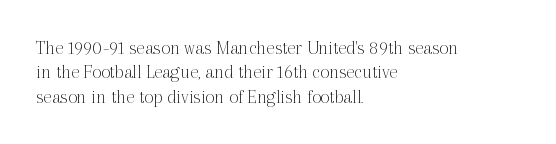
These lines keep a tight, regular rhythm from letter to letter. In CSS terms this would be text-align: left. Weight: in the light-to-regular range. This is roman type, the default non-slanted kind. Decoration check: the copy has no underline.
